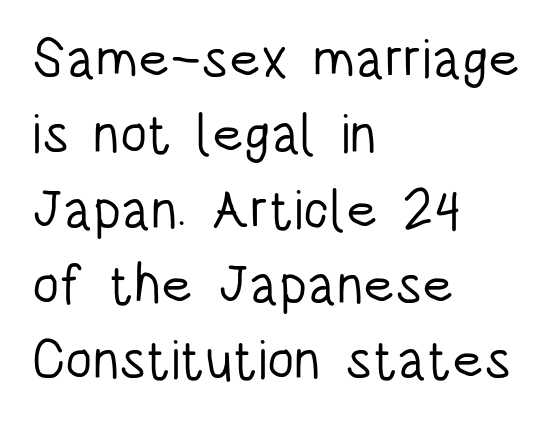
The image shows 55 px light, condensed sans-serif type, upright; set left-aligned, normal line spacing (1.37x), normal letter spacing, not underlined; low stroke contrast and a large x-height.
